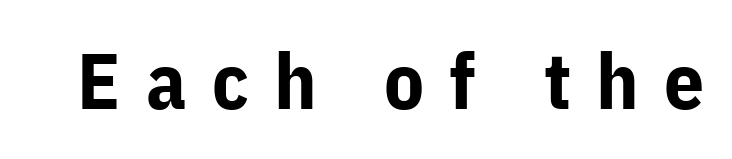
{"serif": "no", "italic": "no", "bold": "yes", "weight": "bold", "width": "normal", "stroke_contrast": "low", "x_height": "medium", "monospaced": "no", "underline": "no", "letter_spacing": "wide", "letter_spacing_em": 0.32, "glyph_px": 79}
